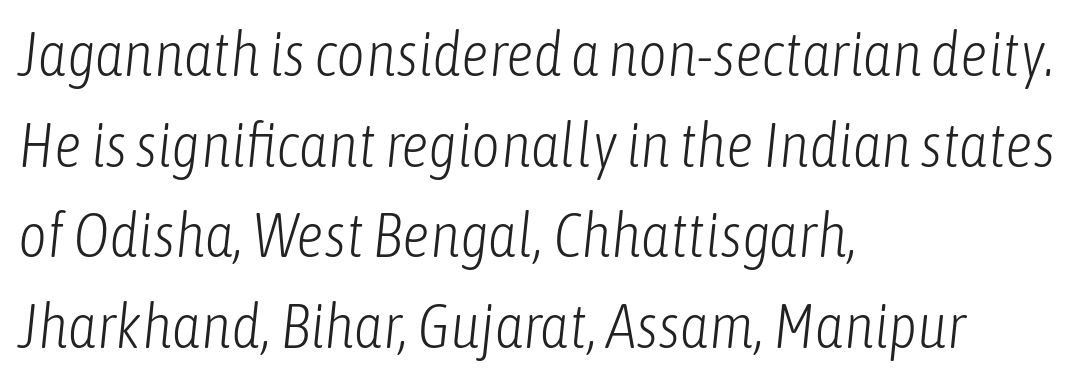
Q: Is the text bold? A: No.
Q: Is the text italic (slanted)? A: Yes, it leans right by about 6 degrees.
Q: Is the text underlined? A: No.
Q: How is the paragraph aligned? A: Left-aligned.
Q: Is the spacing between letters normal or unusually wide? A: Normal.
Q: Is the spacing between lines tight, normal or loose? A: Normal.
Q: Width (condensed, normal, or wide)? A: Condensed.
Q: Stroke contrast? A: Low.
Q: x-height? A: Medium.
Q: Monospaced? A: No.
